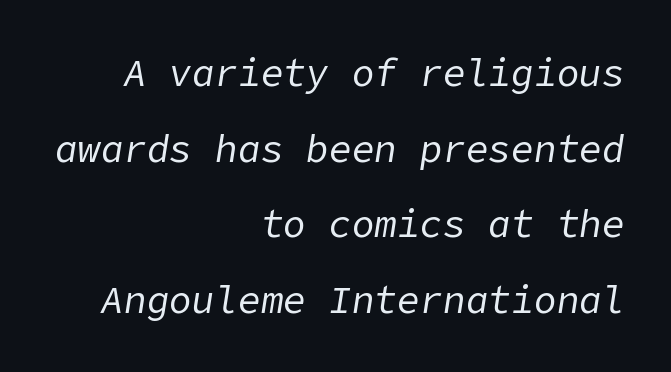
{"italic": "yes", "lean": "right", "slant_degrees": 9, "bold": "no", "weight": "regular", "width": "normal", "stroke_contrast": "low", "x_height": "medium", "underline": "no", "align": "right", "line_spacing": "loose", "line_spacing_ratio": 1.99, "letter_spacing": "normal", "letter_spacing_em": 0.0, "glyph_px": 38}
